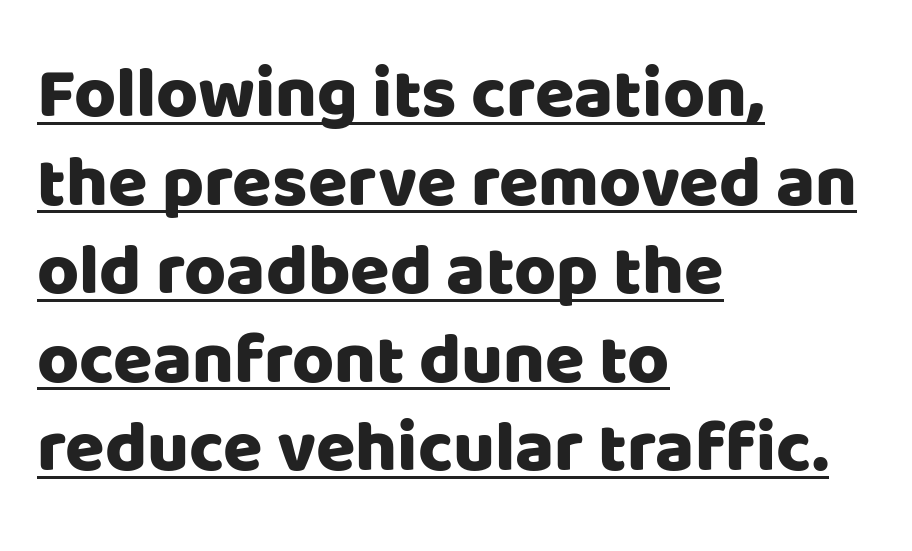
Every row of glyphs begins at an identical x-position on the left. These lines are rendered in a variable-pitch font. Quick note: underline on. What stands out about the letter spacing? Nothing — it is the standard amount.
